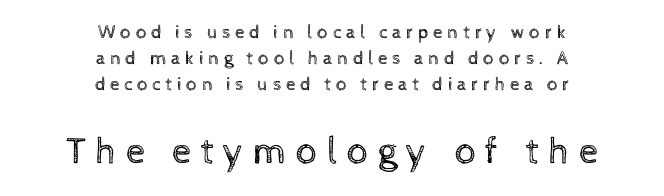
{"italic": "no", "bold": "no", "weight": "regular", "width": "normal", "x_height": "medium", "monospaced": "no", "underline": "no", "align": "center", "line_spacing": "normal", "line_spacing_ratio": 1.36, "letter_spacing": "wide", "letter_spacing_em": 0.24, "larger_block": "second", "size_ratio": 2.0, "glyph_px": 38}
